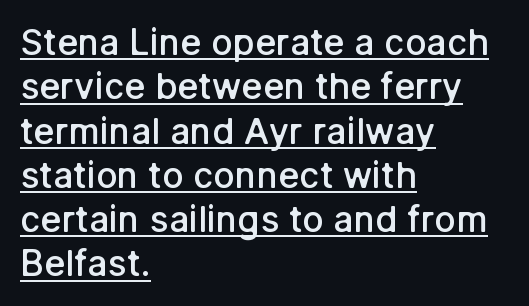
Teacher's note: observe the even left margin — that is flush-left alignment. Honestly, the letter spacing is just normal — you wouldn't notice it. The type family on display is of the sans-serif kind. Characters remain perfectly vertical along every line. The specimen includes a rule beneath the text block's lines. This sample has the flowing, uneven cadence of proportional lettering.
